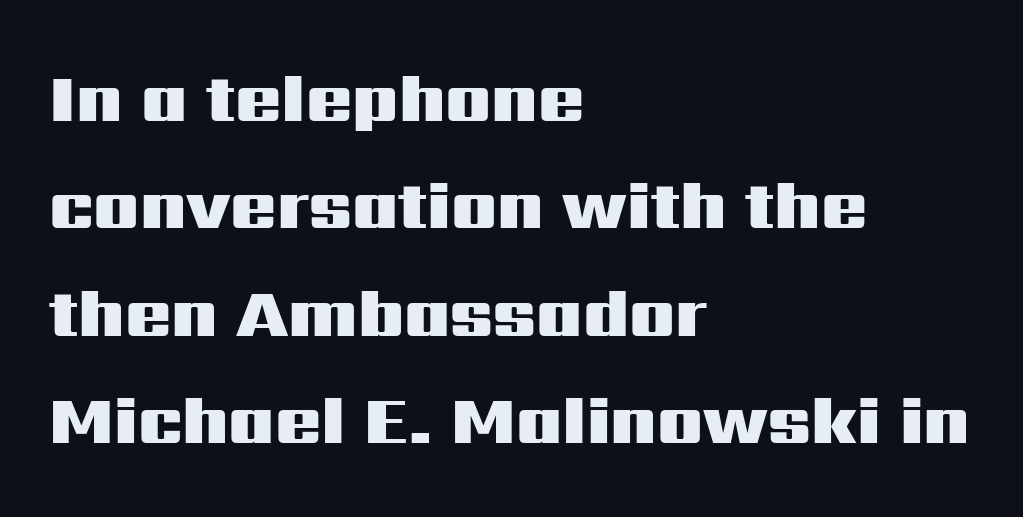
Reading down the column, the eye jumps a familiar distance to each next line. Unlike italic type, these characters show no tilt at all. Typographic density is high because the face is bold. Think of a printed novel: that variable character pitch is what you see here.
